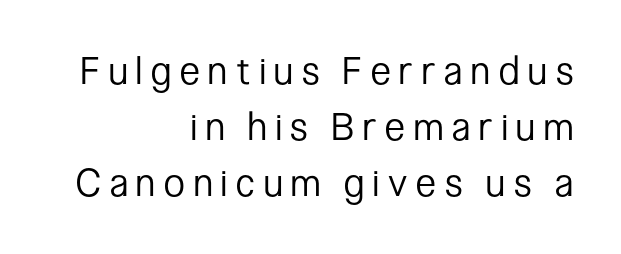
{"serif": "no", "italic": "no", "bold": "no", "weight": "regular", "width": "condensed", "stroke_contrast": "low", "x_height": "medium", "monospaced": "no", "underline": "no", "align": "right", "line_spacing": "normal", "line_spacing_ratio": 1.47, "letter_spacing": "wide", "letter_spacing_em": 0.24, "glyph_px": 38}
